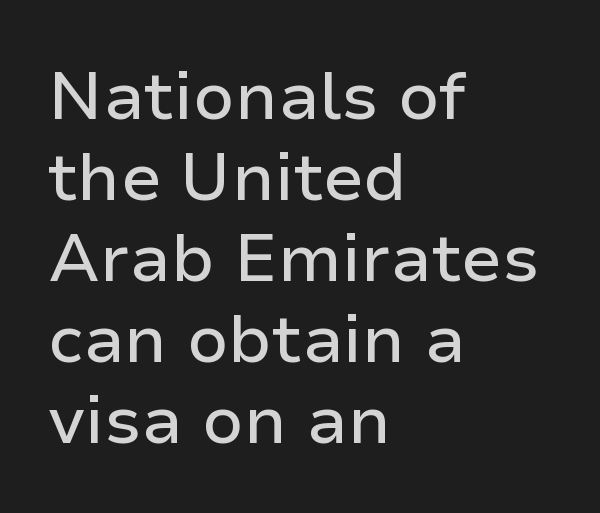
Posture: upright roman. Notice how the passage keeps a crisp vertical edge on the left only. Lines of text with bare space underneath. Is this a sans? Yes — the strokes have no serifs. How are the letters spaced? Ordinarily, with no added tracking. The passage shown is typed in a proportional face where columns would drift.
